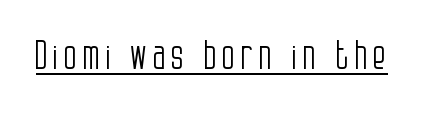
Summary of weight: not heavy and not bold. Regarding serifs, this sample does without them. The rendering uses natural spacing where letterforms have individual widths. Like a heading marked for emphasis, these lines bear an underscore. Designer's note — italics off, roman on.
